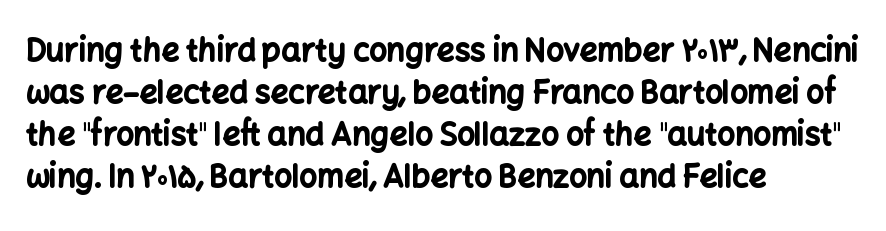
The area under the type is left untouched. Students, observe: this is what conventionally led text looks like. The letters advance in unequal steps, a hallmark of proportional type. Typesetter's note: full bold, strokes at maximum text heaviness. Nope, no serifs anywhere on these letters.
